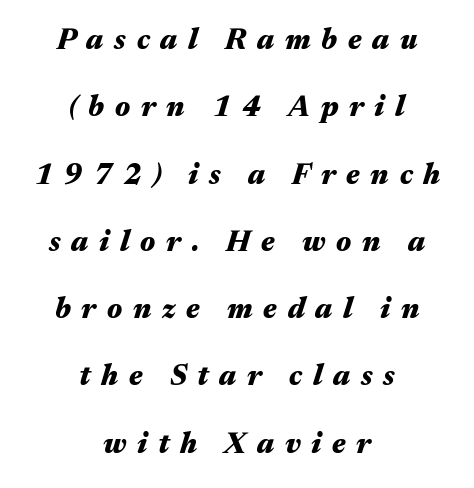
The image shows 29 px heavy, wide type, italic (leaning right); set centered, loose line spacing (2.32x), unusually wide letter spacing (+0.37 em), not underlined; medium stroke contrast and a medium x-height.
